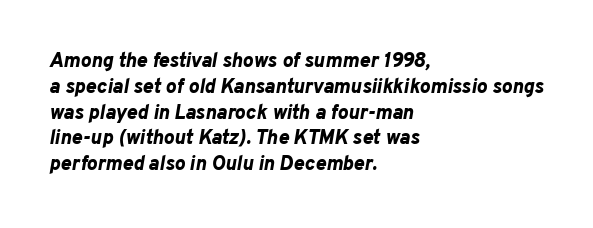
{"italic": "yes", "lean": "right", "slant_degrees": 10, "bold": "yes", "underline": "no", "align": "left", "line_spacing": "normal", "line_spacing_ratio": 1.29, "letter_spacing": "normal", "letter_spacing_em": 0.0, "glyph_px": 20}
